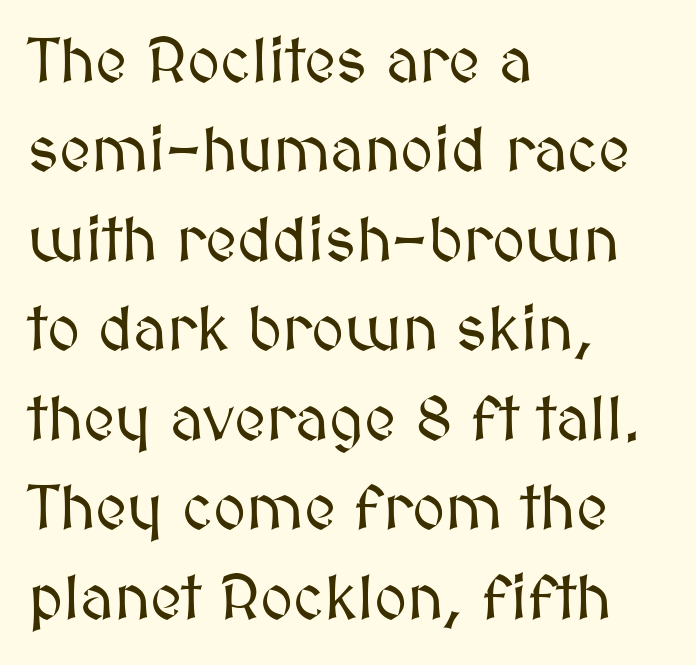
Q: Is the text italic (slanted)? A: No, it is upright.
Q: Is the text underlined? A: No.
Q: How is the paragraph aligned? A: Left-aligned.
Q: Is the spacing between letters normal or unusually wide? A: Normal.
Q: Is the spacing between lines tight, normal or loose? A: Normal.
Q: Width (condensed, normal, or wide)? A: Normal.
Q: Stroke contrast? A: Medium.
Q: x-height? A: Medium.
Q: Monospaced? A: No.
